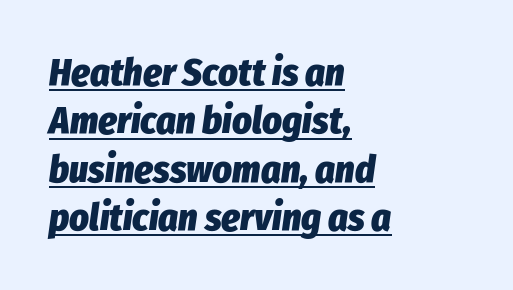
Line spacing here is normal. A typesetter would call this proportional, since set widths differ per character. You can see a thin bar hugging the bottom of the glyphs. Visually the block forms a straight wall on the left and a jagged coastline on the right.
